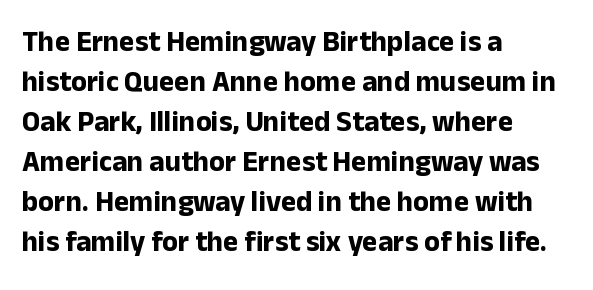
The strokes are fattened all the way to bold. The passage shown is typeset with a sans-serif family. A roman cut, with each character standing at attention. Spacing verdict: proportional, widths tailored to each character. Decoration check: the copy has no underline. What stands out about the letter spacing? Nothing — it is the standard amount.
